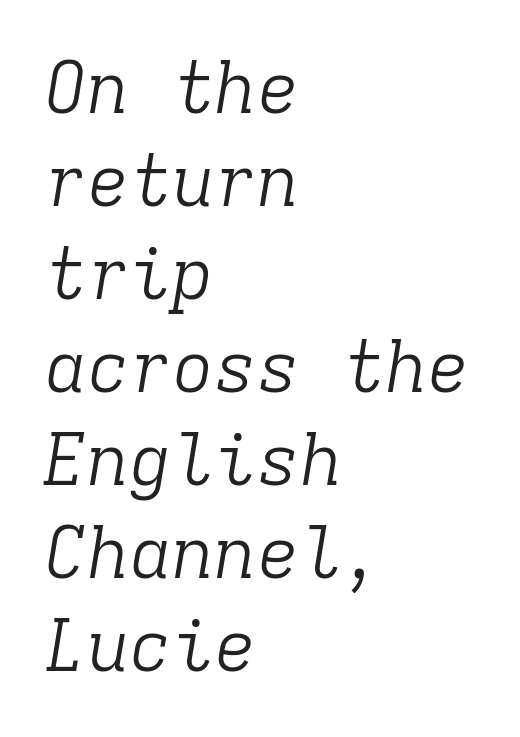
The letters sit at their default tracking, neither squeezed nor spread. Compared with a typical body face, this is equally light or lighter still. Think of a typewriter: that constant character pitch is what you see here. The compositor pushed each line to the left boundary.
